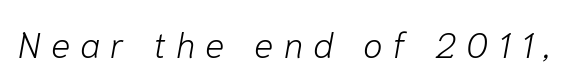
Q: Is the text bold? A: No.
Q: Is the text italic (slanted)? A: Yes, it leans right by about 10 degrees.
Q: Is the text underlined? A: No.
Q: Is the spacing between letters normal or unusually wide? A: Unusually wide.
Q: Width (condensed, normal, or wide)? A: Normal.
Q: Stroke contrast? A: Low.
Q: x-height? A: Medium.
Q: Monospaced? A: No.
